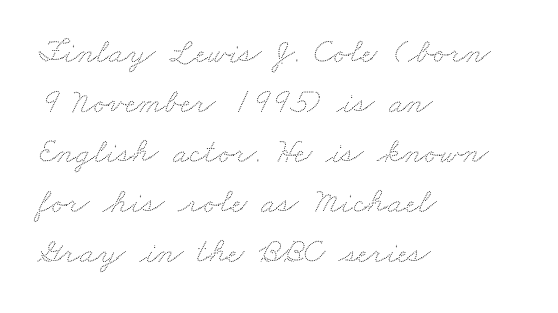
Q: Is the text underlined? A: No.
Q: How is the paragraph aligned? A: Left-aligned.
Q: Is the spacing between letters normal or unusually wide? A: Normal.
Q: Is the spacing between lines tight, normal or loose? A: Normal.
Q: Width (condensed, normal, or wide)? A: Wide.
Q: Stroke contrast? A: Low.
Q: x-height? A: Small.
Q: Monospaced? A: No.
